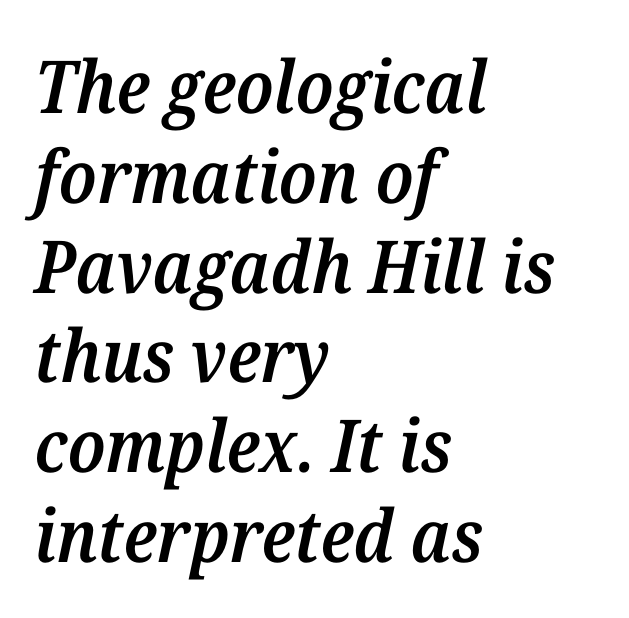
The image shows 73 px semibold serif type, italic (leaning right); set left-aligned, line spacing 1.23x, normal letter spacing, not underlined; medium stroke contrast and a medium x-height.
